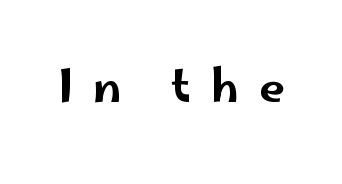
Q: Is the text italic (slanted)? A: No, it is upright.
Q: Is the typeface a serif or a sans-serif typeface? A: Sans-serif.
Q: Is the text underlined? A: No.
Q: Is the spacing between letters normal or unusually wide? A: Unusually wide.
Q: Width (condensed, normal, or wide)? A: Wide.
Q: Stroke contrast? A: Low.
Q: x-height? A: Small.
Q: Monospaced? A: No.
